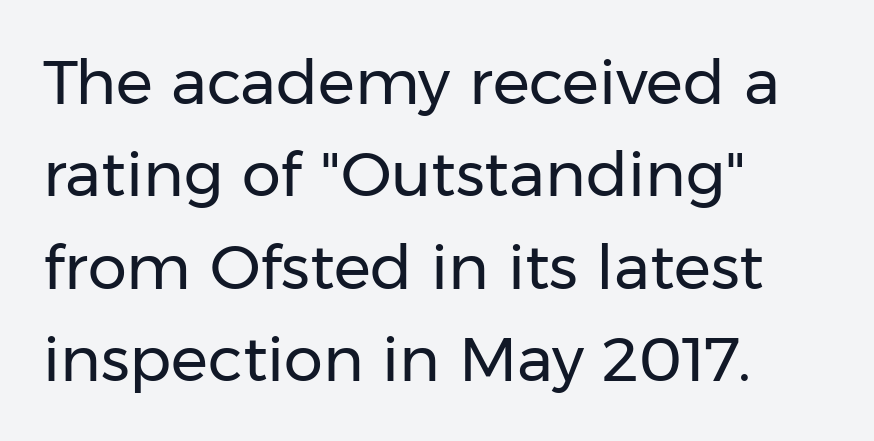
{"serif": "no", "italic": "no", "bold": "no", "weight": "regular", "width": "normal", "stroke_contrast": "low", "x_height": "medium", "monospaced": "no", "underline": "no", "align": "left", "line_spacing": "normal", "line_spacing_ratio": 1.49, "letter_spacing": "normal", "letter_spacing_em": 0.0, "glyph_px": 62}
